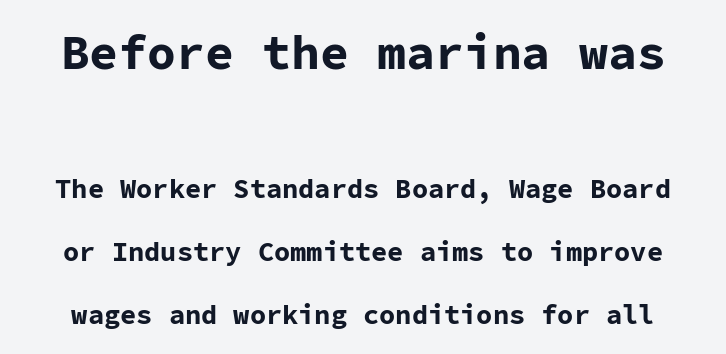
The image shows 48 px bold sans-serif type, upright, monospaced; set loose line spacing (2.33x), normal letter spacing, not underlined; the first (top) block is 1.78x larger; low stroke contrast and a medium x-height.
